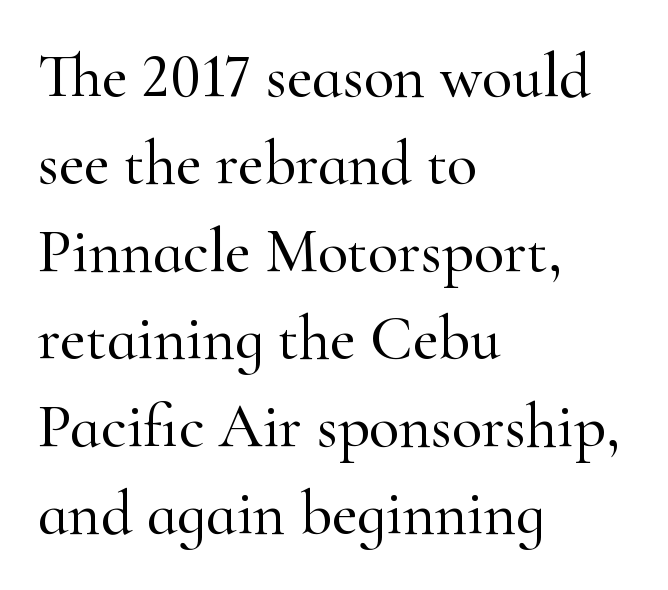
The letters advance in unequal steps, a hallmark of proportional type. Visually the block forms a straight wall on the left and a jagged coastline on the right. Has an underline been added? It has not. Is there any slant? The stems are plumb. Line spacing here is normal.
